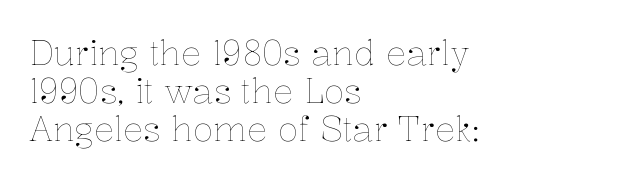
Q: Is the text bold? A: No.
Q: Is the text italic (slanted)? A: No, it is upright.
Q: Is the text underlined? A: No.
Q: How is the paragraph aligned? A: Left-aligned.
Q: Is the spacing between letters normal or unusually wide? A: Normal.
Q: Is the spacing between lines tight, normal or loose? A: Tight.
Q: Width (condensed, normal, or wide)? A: Normal.
Q: Stroke contrast? A: Low.
Q: x-height? A: Medium.
Q: Monospaced? A: No.
